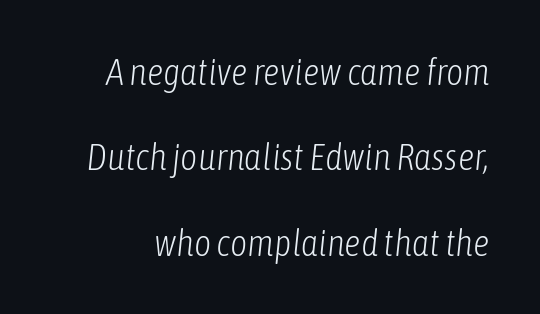
{"italic": "yes", "lean": "right", "slant_degrees": 6, "bold": "no", "weight": "light", "width": "condensed", "stroke_contrast": "low", "x_height": "medium", "monospaced": "no", "underline": "no", "line_spacing": "loose", "line_spacing_ratio": 2.31, "letter_spacing": "normal", "letter_spacing_em": 0.0, "glyph_px": 37}
